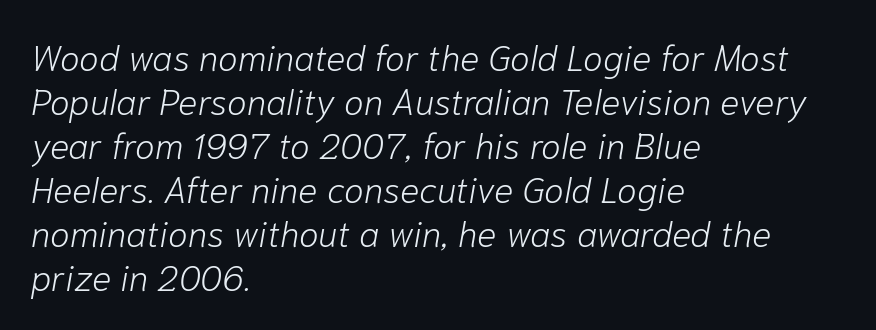
The image shows 36 px light type, italic (leaning right); set left-aligned, line spacing 1.22x, normal letter spacing, not underlined; low stroke contrast and a medium x-height.
